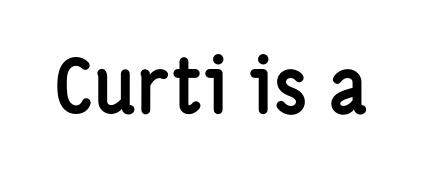
The image shows 74 px semibold, condensed sans-serif type, upright; set normal letter spacing, not underlined; low stroke contrast and a medium x-height.
